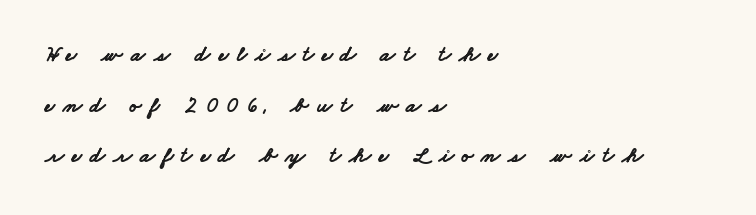
{"bold": "yes", "underline": "no", "align": "left", "line_spacing": "loose", "line_spacing_ratio": 2.3, "letter_spacing": "wide", "letter_spacing_em": 0.36, "glyph_px": 22}
